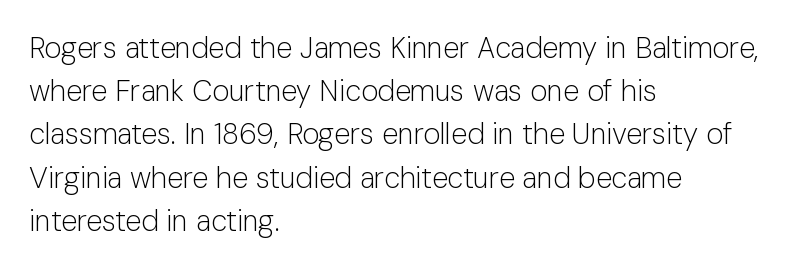
Counters stay open thanks to moderate or lighter strokes. The text block is weighted toward the left margin, trailing off unevenly rightward. In terms of letterform style, serifs are entirely absent. A typesetter would call this proportional, since set widths differ per character. Italic: no, the glyphs are upright roman.
